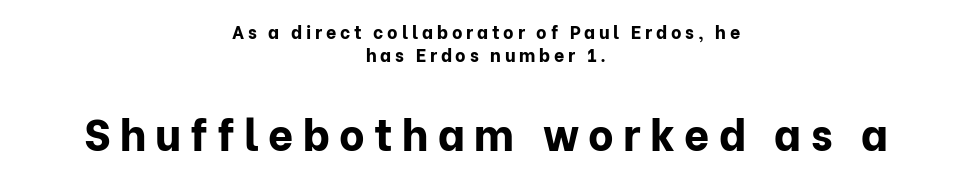
The rendering uses natural spacing where letterforms have individual widths. Look at the tracking — it's clearly loosened, letters drifting apart. The words here are not underlined. Posture: vertical. Baseline-to-baseline distance is the conventional proportion of letter height. This rendering uses center alignment, leaving both contours irregular but symmetric.
